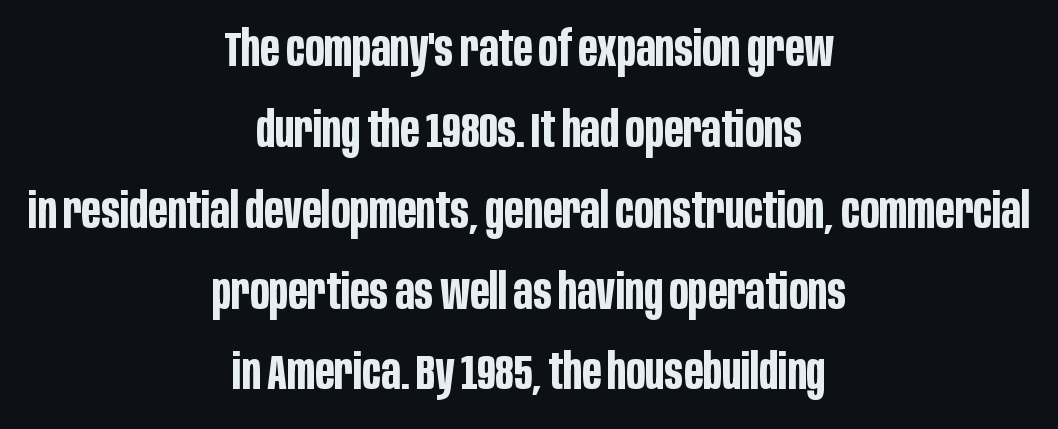
Horizontal bands of white between lines are of average thickness. Plain, unruled lines of type. Grotesque or geometric, the face here clearly has no serifs. You could not count columns in this text — the font is proportionally spaced. In terms of weight, the rendering is a true, heavy bold.
